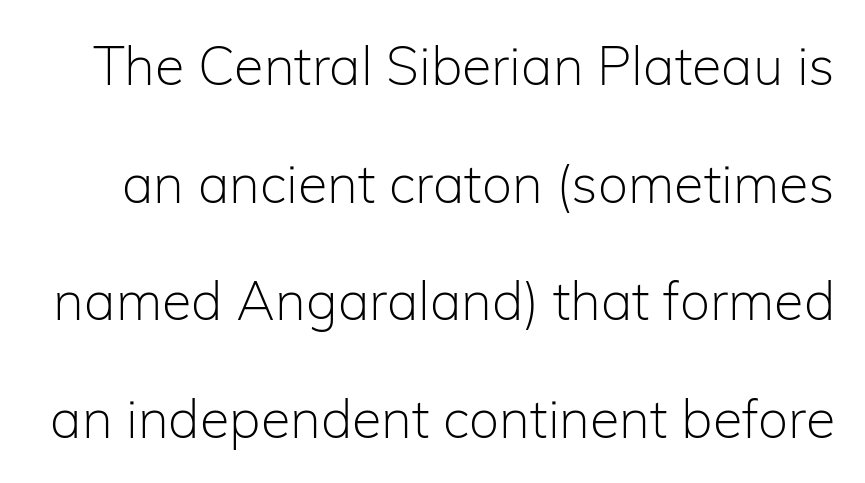
{"serif": "no", "italic": "no", "bold": "no", "weight": "light", "width": "normal", "stroke_contrast": "low", "x_height": "medium", "monospaced": "no", "underline": "no", "line_spacing": "loose", "line_spacing_ratio": 2.18, "letter_spacing": "normal", "letter_spacing_em": 0.0, "glyph_px": 54}
